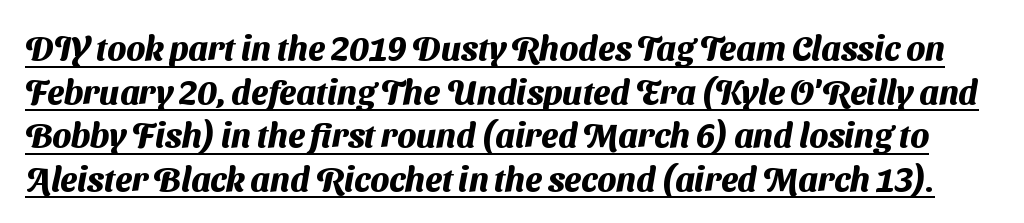
{"serif": "no", "bold": "yes", "weight": "heavy", "width": "normal", "stroke_contrast": "medium", "x_height": "medium", "monospaced": "no", "underline": "yes", "line_spacing": "normal", "line_spacing_ratio": 1.28, "letter_spacing": "normal", "letter_spacing_em": 0.0, "glyph_px": 34}
